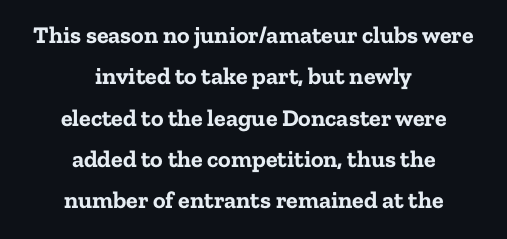
Honestly, there is no underline to notice here at all. You'd pick this weight for a headline — it's a proper bold. The horizontal fit of the characters is conventional and even. When letters stand straight like this, we call the style roman or upright.
